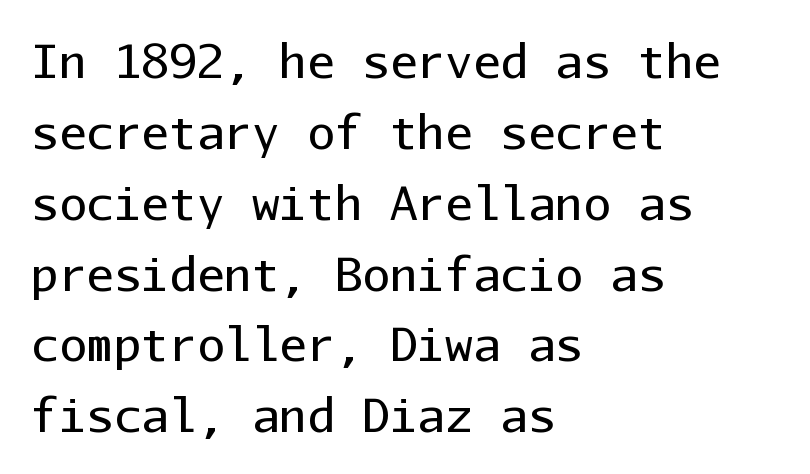
Q: Is the text bold? A: No.
Q: Is the text italic (slanted)? A: No, it is upright.
Q: Is the typeface a serif or a sans-serif typeface? A: Sans-serif.
Q: Is the text underlined? A: No.
Q: How is the paragraph aligned? A: Left-aligned.
Q: Is the spacing between letters normal or unusually wide? A: Normal.
Q: Is the spacing between lines tight, normal or loose? A: Normal.
Q: Width (condensed, normal, or wide)? A: Normal.
Q: Stroke contrast? A: Low.
Q: x-height? A: Medium.
Q: Monospaced? A: Yes.
